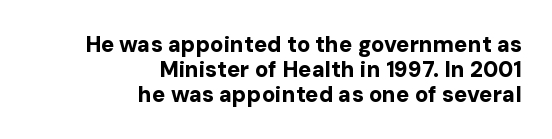
Q: Is the text bold? A: Yes.
Q: Is the text italic (slanted)? A: No, it is upright.
Q: Is the text underlined? A: No.
Q: How is the paragraph aligned? A: Right-aligned.
Q: Is the spacing between letters normal or unusually wide? A: Normal.
Q: Is the spacing between lines tight, normal or loose? A: Tight.
